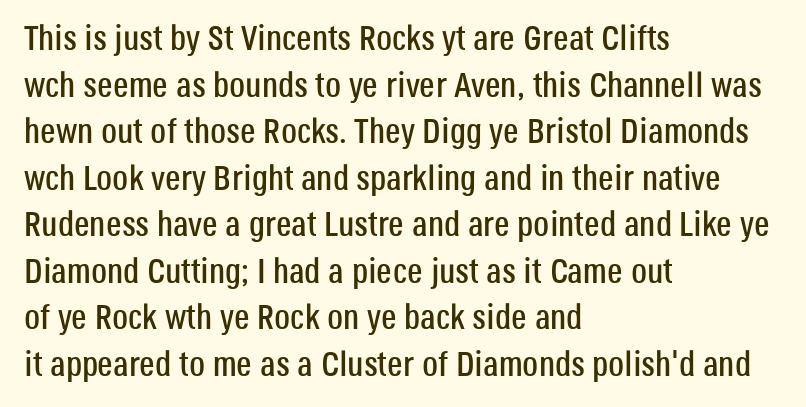
The image shows 35 px condensed sans-serif type, upright; set left-aligned, normal line spacing (1.33x), normal letter spacing, not underlined; low stroke contrast and a large x-height.
